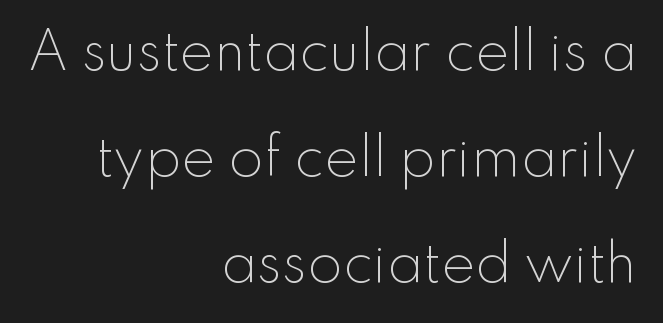
The paragraph has a hard right edge and a soft left edge. Proportional: the letters do not fall into vertical columns. Has an underline been added? It has not. I'd call this a sans setting — the letters go barefoot.
